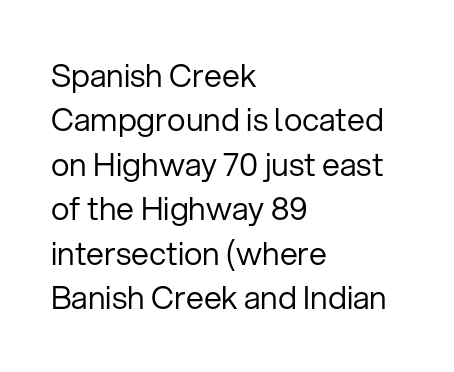
Q: Is the text bold? A: No.
Q: Is the text italic (slanted)? A: No, it is upright.
Q: Is the typeface a serif or a sans-serif typeface? A: Sans-serif.
Q: Is the text underlined? A: No.
Q: How is the paragraph aligned? A: Left-aligned.
Q: Is the spacing between letters normal or unusually wide? A: Normal.
Q: Is the spacing between lines tight, normal or loose? A: Normal.
Q: Width (condensed, normal, or wide)? A: Normal.
Q: Stroke contrast? A: Low.
Q: x-height? A: Medium.
Q: Monospaced? A: No.
